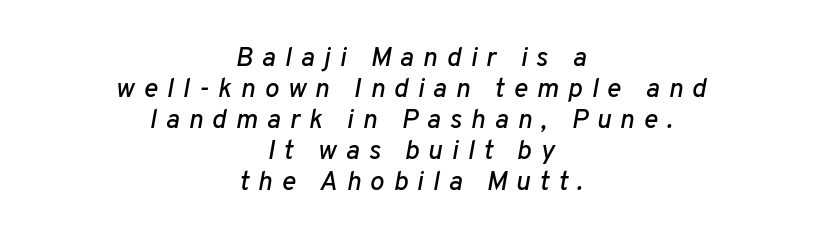
The image shows 27 px text type, italic (leaning right); set centered, tight line spacing (1.15x), unusually wide letter spacing (+0.33 em), not underlined.
